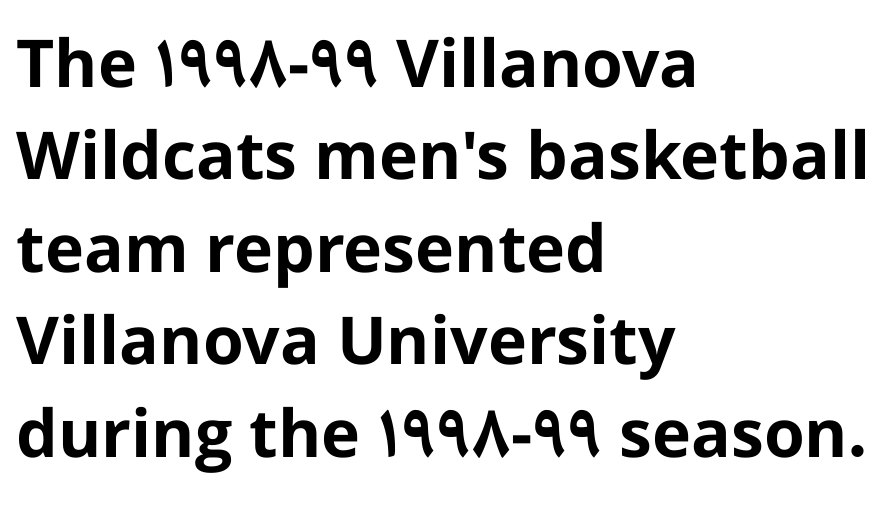
{"serif": "no", "italic": "no", "bold": "yes", "weight": "bold", "width": "normal", "stroke_contrast": "low", "x_height": "medium", "monospaced": "no", "underline": "no", "align": "left", "line_spacing": "normal", "line_spacing_ratio": 1.4, "letter_spacing": "normal", "letter_spacing_em": 0.0, "glyph_px": 66}
